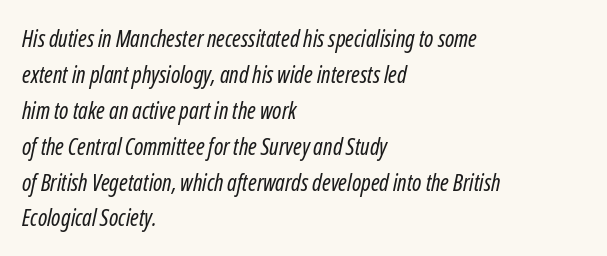
The image shows 23 px text type, italic (leaning right); set left-aligned, normal line spacing (1.56x), normal letter spacing, not underlined.
